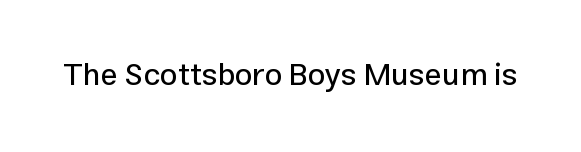
Q: Is the text italic (slanted)? A: No, it is upright.
Q: Is the typeface a serif or a sans-serif typeface? A: Sans-serif.
Q: Is the text underlined? A: No.
Q: Is the spacing between letters normal or unusually wide? A: Normal.
Q: Width (condensed, normal, or wide)? A: Normal.
Q: Stroke contrast? A: Low.
Q: x-height? A: Medium.
Q: Monospaced? A: No.
